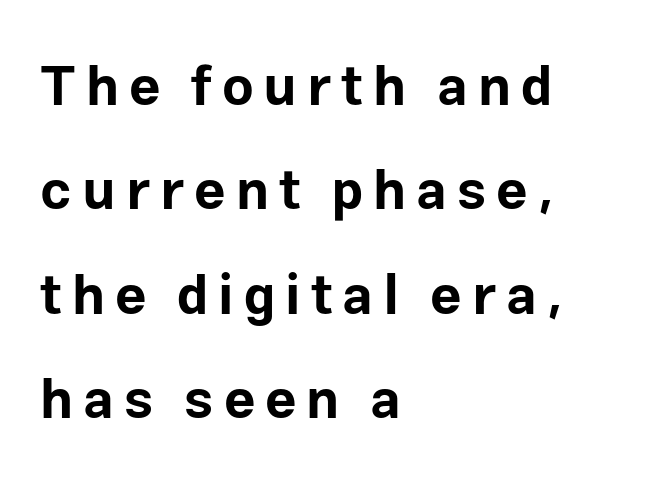
Are there feet on the stems? There aren't — it's a sans. Each row of text sits above clean, open space. Successive baselines arrive slowly, with a big drop between each. Typeset ragged right — the left edge is the straight one. Strokes here are thick enough to call this a true bold. A typesetter would mark this as roman, not italic.
